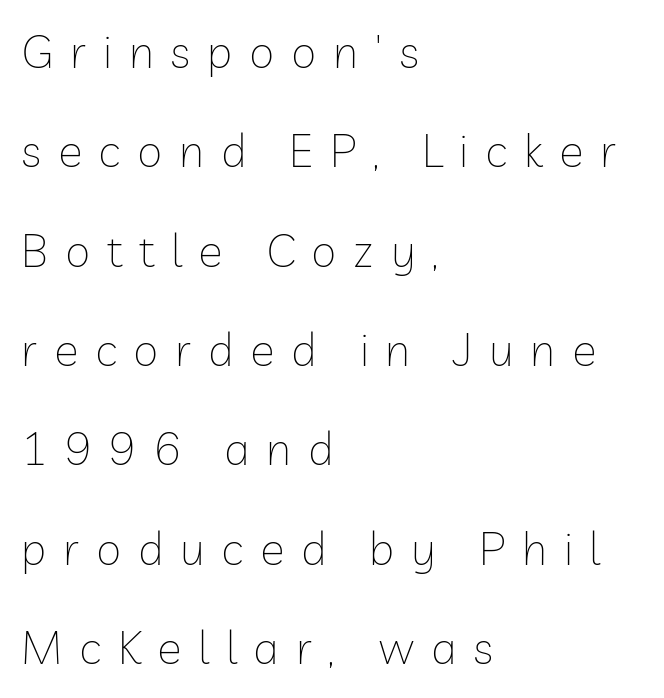
Vertical stems look standard width or narrower in stroke. It's the straight-up-and-down kind of type. Type without underlining. Compared with typical paragraphs, the rows here are farther apart.
